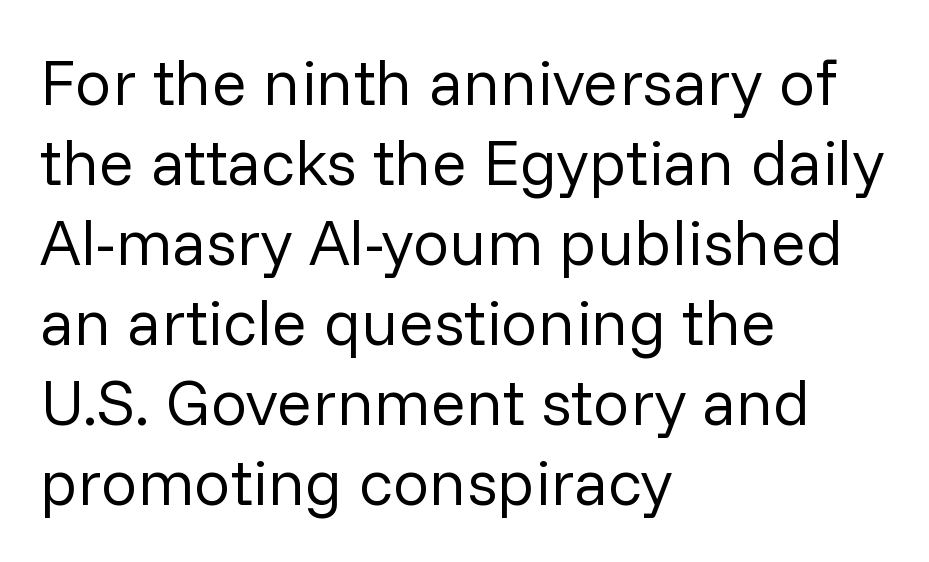
The image shows 65 px regular-weight sans-serif type, upright; set left-aligned, line spacing 1.23x, normal letter spacing, not underlined; low stroke contrast and a medium x-height.
